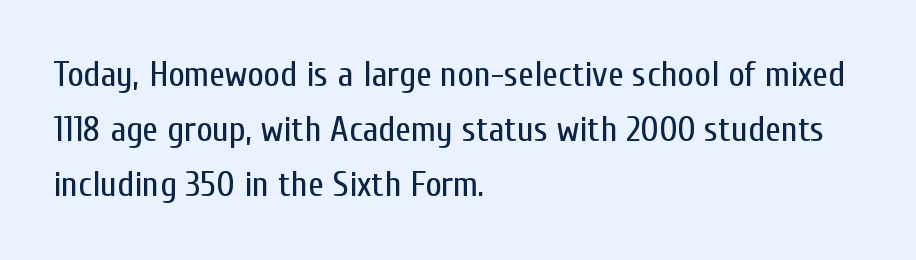
Glance below the letters and you will spot only blank space. A sans-serif font was chosen for this passage. These lines are rendered in a variable-pitch font. No extra tracking has been applied to these lines.
